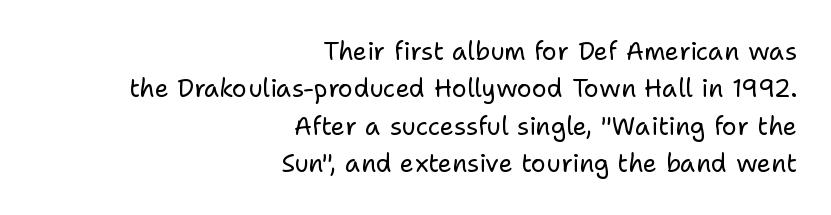
{"italic": "no", "bold": "no", "underline": "no", "align": "right", "line_spacing": "normal", "line_spacing_ratio": 1.5, "letter_spacing": "normal", "letter_spacing_em": 0.0, "glyph_px": 25}
